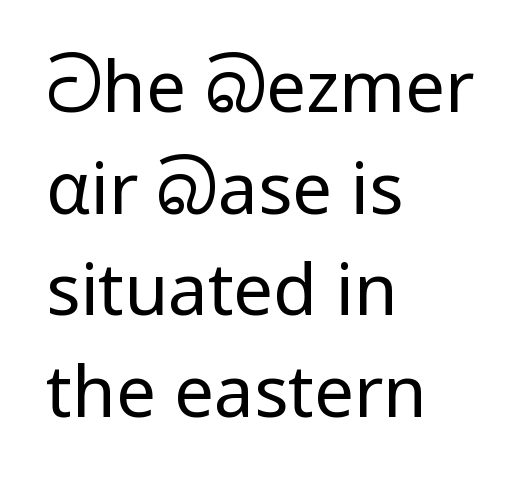
Q: Is the text bold? A: No.
Q: Is the text italic (slanted)? A: No, it is upright.
Q: Is the typeface a serif or a sans-serif typeface? A: Sans-serif.
Q: Is the text underlined? A: No.
Q: How is the paragraph aligned? A: Left-aligned.
Q: Is the spacing between letters normal or unusually wide? A: Normal.
Q: Is the spacing between lines tight, normal or loose? A: Normal.
Q: Width (condensed, normal, or wide)? A: Normal.
Q: Stroke contrast? A: Low.
Q: x-height? A: Medium.
Q: Monospaced? A: No.
